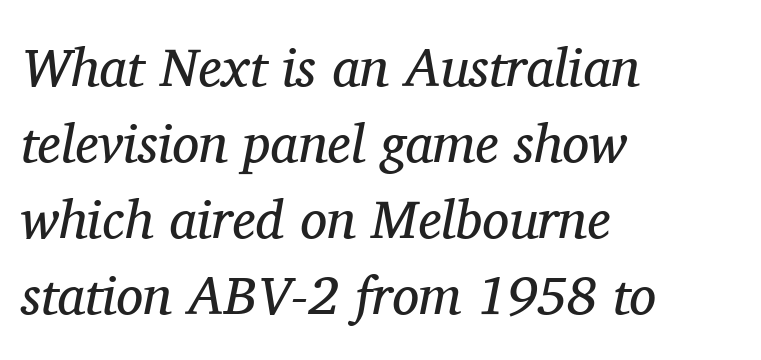
{"serif": "yes", "italic": "yes", "lean": "right", "slant_degrees": 11, "bold": "no", "weight": "regular", "width": "normal", "stroke_contrast": "medium", "x_height": "medium", "monospaced": "no", "underline": "no", "align": "left", "line_spacing": "normal", "line_spacing_ratio": 1.41, "letter_spacing": "normal", "letter_spacing_em": 0.0, "glyph_px": 54}
